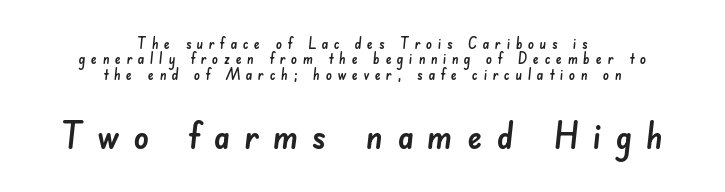
Both edges are ragged and mirror each other, which tells us the setting is centered. Typesetter's note — lower block bumped up in size, upper block left smaller. Note: no serifs on the glyphs. Reading down the column, the eye jumps only a short way to each next line.
